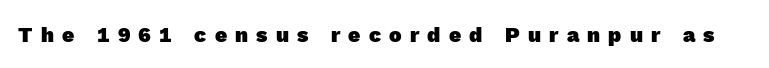
The image shows 21 px bold type; set unusually wide letter spacing (+0.39 em), not underlined.
